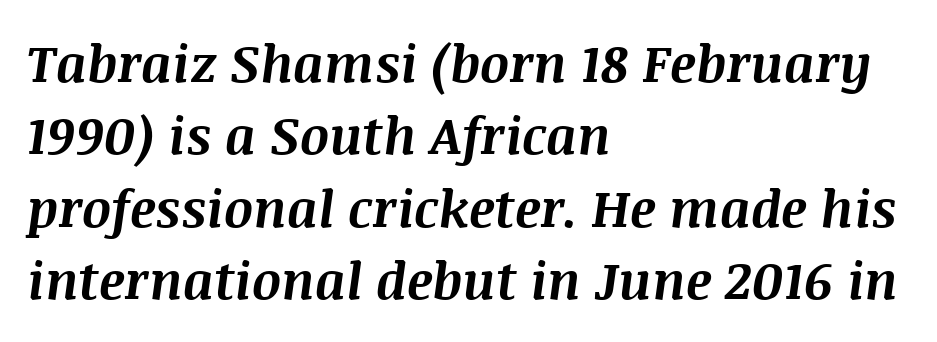
The image shows 51 px bold type, italic (leaning right); set left-aligned, normal line spacing (1.42x), normal letter spacing, not underlined; medium stroke contrast and a large x-height.
